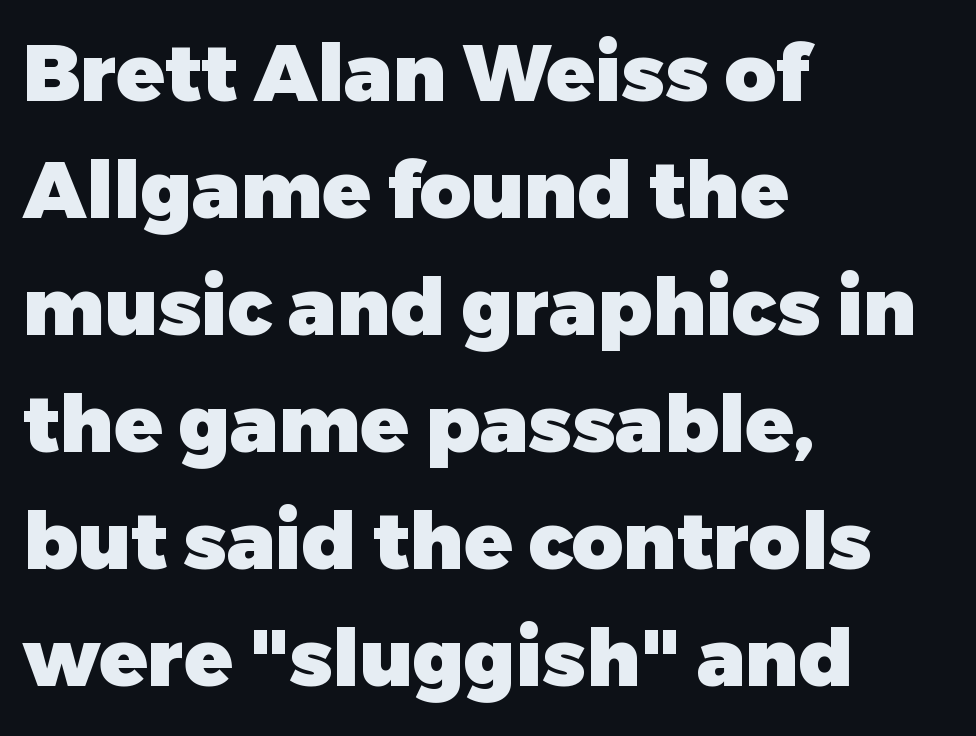
Ordinary non-slanted type is in use. The passage is arranged the way most books set body copy — flush left. The area under the type is left untouched. The rendering keeps characters at their native spacing. Serifs: no, the terminals of the letterforms are clean.
